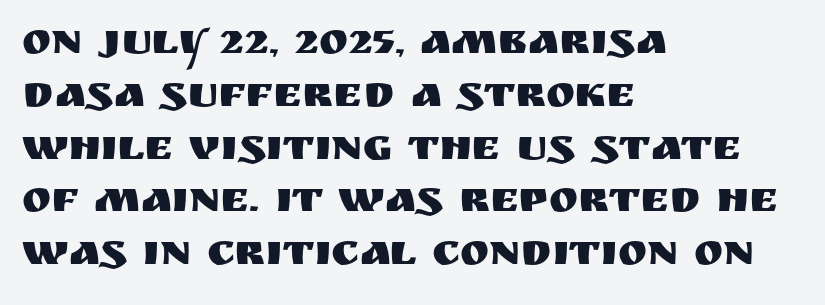
The image shows 44 px sans-serif type, upright; set left-aligned, line spacing 1.2x, normal letter spacing, not underlined; medium stroke contrast and a large x-height.
